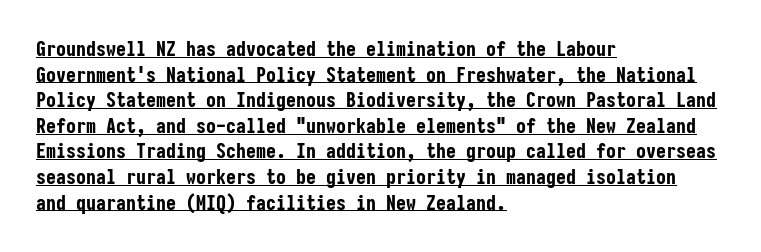
Q: Is the text bold? A: Yes.
Q: Is the text italic (slanted)? A: No, it is upright.
Q: Is the text underlined? A: Yes.
Q: How is the paragraph aligned? A: Left-aligned.
Q: Is the spacing between letters normal or unusually wide? A: Normal.
Q: Is the spacing between lines tight, normal or loose? A: Normal.
